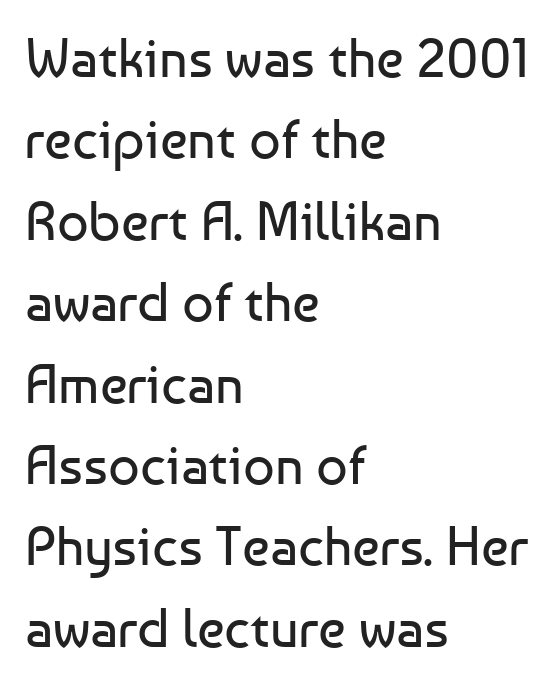
{"serif": "no", "italic": "no", "bold": "no", "weight": "regular", "width": "normal", "stroke_contrast": "low", "x_height": "medium", "monospaced": "no", "underline": "no", "align": "left", "line_spacing": "normal", "line_spacing_ratio": 1.48, "letter_spacing": "normal", "letter_spacing_em": 0.0, "glyph_px": 55}
